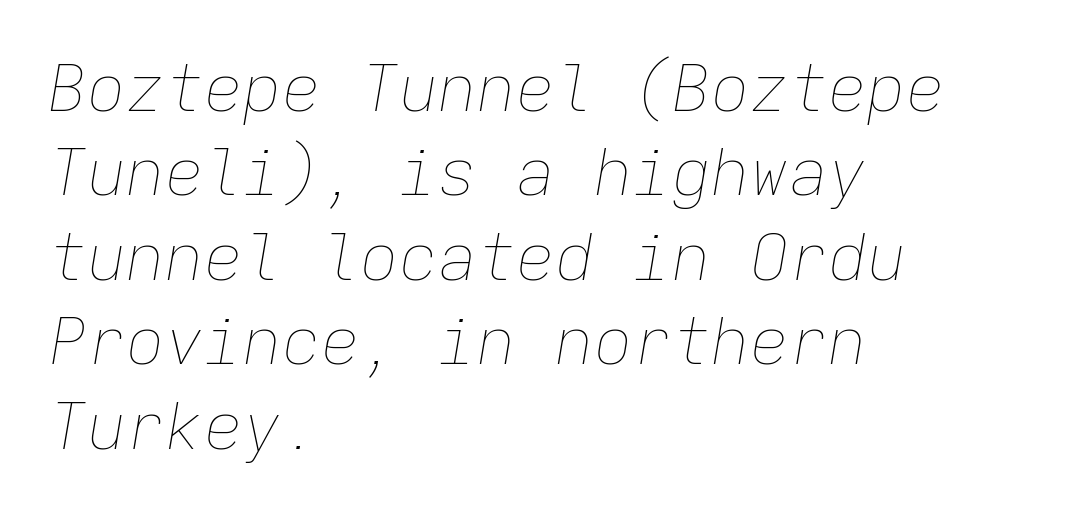
{"italic": "yes", "lean": "right", "slant_degrees": 9, "bold": "no", "weight": "thin", "width": "normal", "stroke_contrast": "low", "x_height": "medium", "monospaced": "yes", "underline": "no", "align": "left", "line_spacing": "normal", "line_spacing_ratio": 1.3, "letter_spacing": "normal", "letter_spacing_em": 0.0, "glyph_px": 65}
